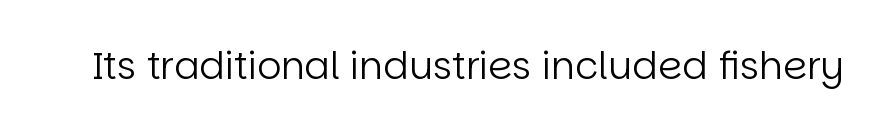
The image shows 38 px regular-weight sans-serif type, upright; set normal letter spacing, not underlined; low stroke contrast and a large x-height.
